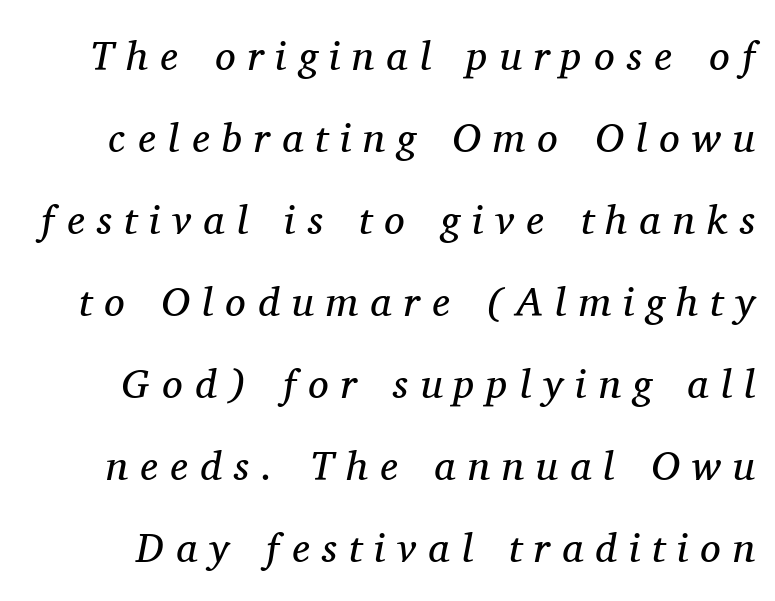
The image shows 41 px regular-weight serif type, italic (leaning right); set loose line spacing (2.0x), unusually wide letter spacing (+0.3 em), not underlined; medium stroke contrast and a medium x-height.
